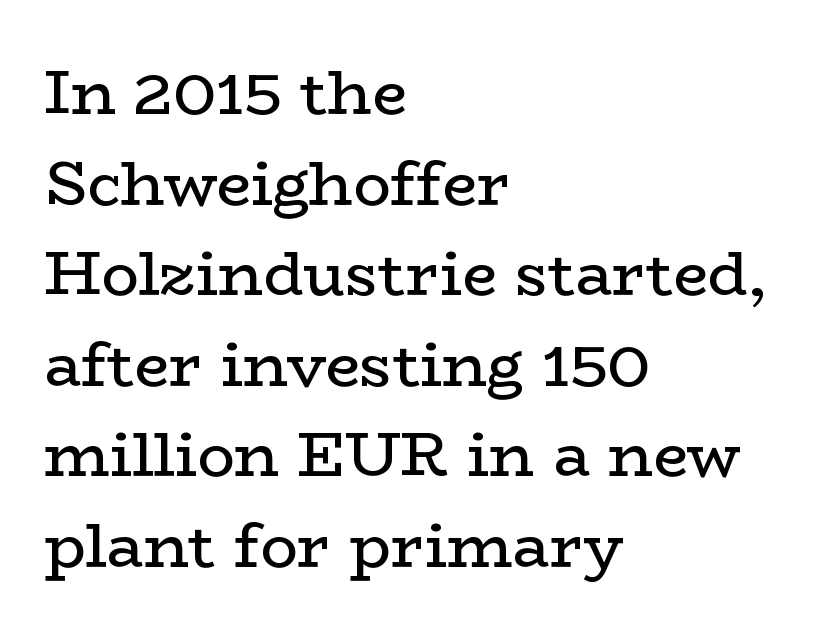
Alignment: flush left. Every character sits straight up, as roman type does. Unbolded letterforms with no extra heft. Each letter keeps its own natural width here, so spacing adapts to shape. The glyphs are unaccompanied by any horizontal stroke below them. Normally led — the rows are evenly, conventionally spaced.
